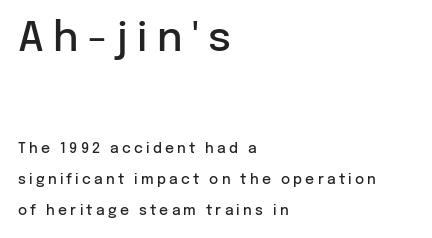
Q: Is the text bold? A: Semi-bold.
Q: Is the text italic (slanted)? A: No, it is upright.
Q: Is the typeface a serif or a sans-serif typeface? A: Sans-serif.
Q: Is the text underlined? A: No.
Q: How is the paragraph aligned? A: Left-aligned.
Q: Is the spacing between letters normal or unusually wide? A: Unusually wide.
Q: Is the spacing between lines tight, normal or loose? A: Loose.
Q: Which block of text is set in a larger size, the first (top) or the second (bottom)? A: The first (top) one.
Q: Width (condensed, normal, or wide)? A: Normal.
Q: Stroke contrast? A: Low.
Q: x-height? A: Medium.
Q: Monospaced? A: No.
